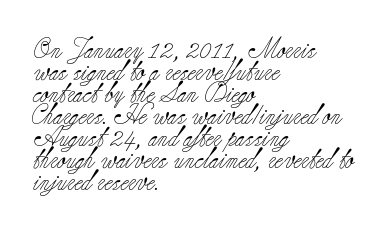
Q: Is the text bold? A: No.
Q: Is the text italic (slanted)? A: Yes.
Q: Is the text underlined? A: No.
Q: How is the paragraph aligned? A: Left-aligned.
Q: Is the spacing between letters normal or unusually wide? A: Normal.
Q: Is the spacing between lines tight, normal or loose? A: Tight.
